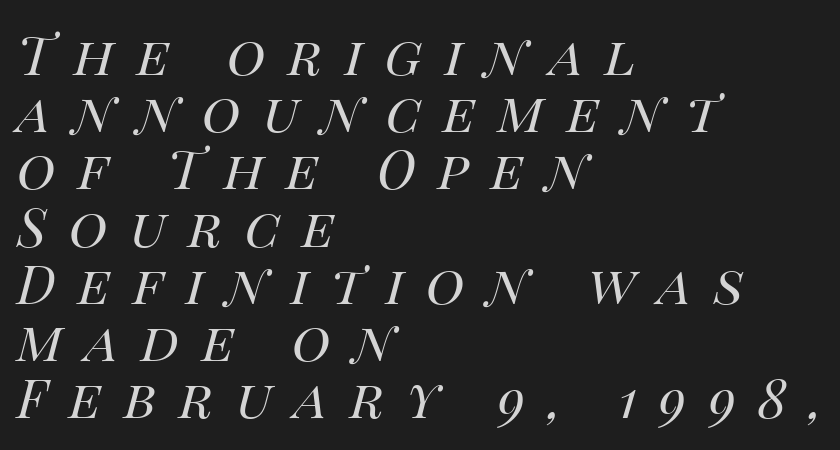
The image shows 53 px regular-weight type, italic (leaning right); set left-aligned, tight line spacing (1.08x), unusually wide letter spacing (+0.42 em), not underlined; high stroke contrast and a large x-height.
